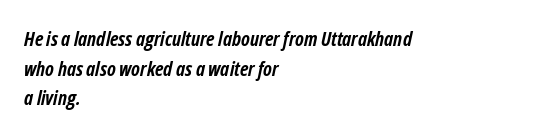
Q: Is the text bold? A: Yes.
Q: Is the text italic (slanted)? A: Yes, it leans right by about 12 degrees.
Q: Is the text underlined? A: No.
Q: How is the paragraph aligned? A: Left-aligned.
Q: Is the spacing between letters normal or unusually wide? A: Normal.
Q: Is the spacing between lines tight, normal or loose? A: Normal.
